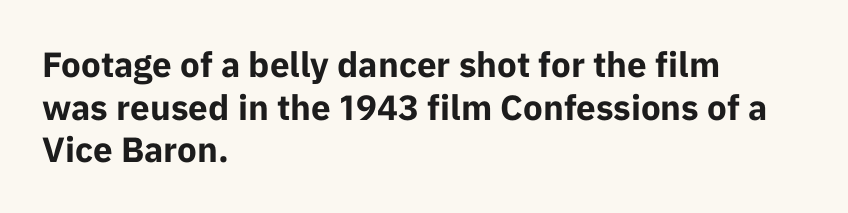
{"serif": "no", "italic": "no", "bold": "yes", "weight": "bold", "width": "normal", "stroke_contrast": "low", "x_height": "medium", "monospaced": "no", "underline": "no", "align": "left", "line_spacing_ratio": 1.22, "letter_spacing": "normal", "letter_spacing_em": 0.0, "glyph_px": 35}
